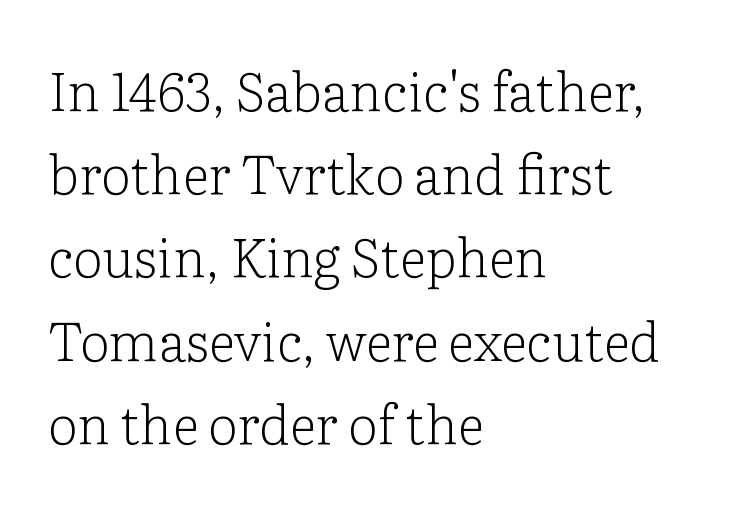
Q: Is the text bold? A: No.
Q: Is the text italic (slanted)? A: No, it is upright.
Q: Is the typeface a serif or a sans-serif typeface? A: Serif.
Q: Is the text underlined? A: No.
Q: How is the paragraph aligned? A: Left-aligned.
Q: Is the spacing between letters normal or unusually wide? A: Normal.
Q: Is the spacing between lines tight, normal or loose? A: Normal.
Q: Width (condensed, normal, or wide)? A: Normal.
Q: Stroke contrast? A: Low.
Q: x-height? A: Medium.
Q: Monospaced? A: No.
